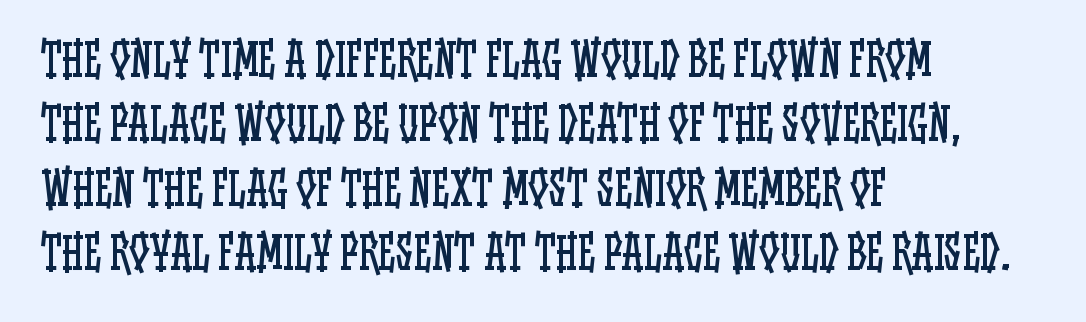
Q: Is the text bold? A: No.
Q: Is the text italic (slanted)? A: No, it is upright.
Q: Is the text underlined? A: No.
Q: How is the paragraph aligned? A: Left-aligned.
Q: Is the spacing between letters normal or unusually wide? A: Normal.
Q: Is the spacing between lines tight, normal or loose? A: Normal.
Q: Width (condensed, normal, or wide)? A: Condensed.
Q: Stroke contrast? A: Low.
Q: x-height? A: Large.
Q: Monospaced? A: No.
